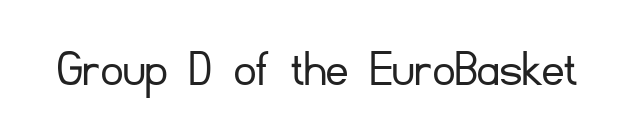
Q: Is the text bold? A: No.
Q: Is the text italic (slanted)? A: No, it is upright.
Q: Is the typeface a serif or a sans-serif typeface? A: Sans-serif.
Q: Is the text underlined? A: No.
Q: Is the spacing between letters normal or unusually wide? A: Normal.
Q: Width (condensed, normal, or wide)? A: Normal.
Q: Stroke contrast? A: Low.
Q: x-height? A: Small.
Q: Monospaced? A: No.
